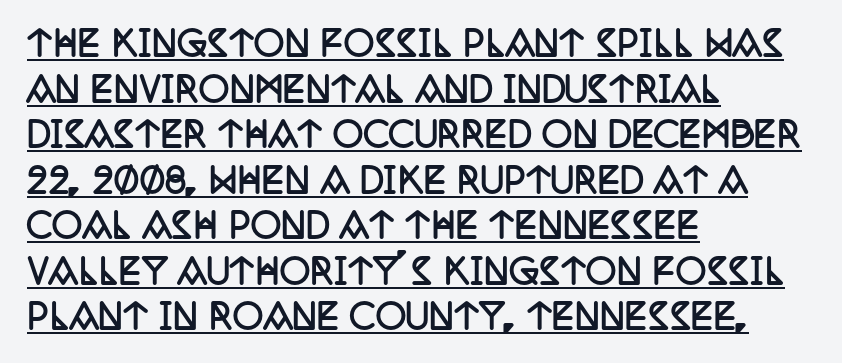
{"serif": "yes", "italic": "no", "bold": "yes", "weight": "semibold", "width": "condensed", "stroke_contrast": "low", "x_height": "large", "monospaced": "no", "underline": "yes", "align": "left", "line_spacing": "normal", "line_spacing_ratio": 1.34, "letter_spacing": "normal", "letter_spacing_em": 0.0, "glyph_px": 34}
